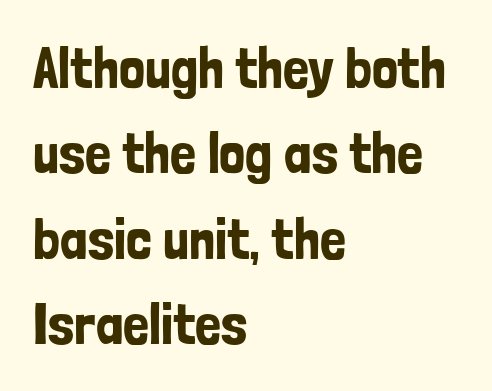
The image shows 58 px condensed sans-serif type, upright; set left-aligned, normal line spacing (1.47x), normal letter spacing, not underlined; low stroke contrast and a medium x-height.
